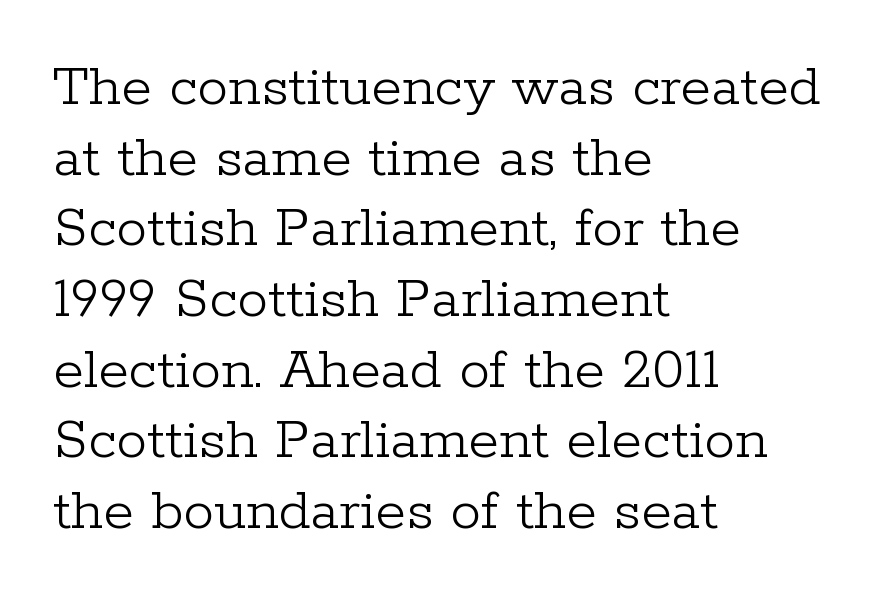
Q: Is the text bold? A: No.
Q: Is the text italic (slanted)? A: No, it is upright.
Q: Is the typeface a serif or a sans-serif typeface? A: Serif.
Q: Is the text underlined? A: No.
Q: How is the paragraph aligned? A: Left-aligned.
Q: Is the spacing between letters normal or unusually wide? A: Normal.
Q: Is the spacing between lines tight, normal or loose? A: Tight.
Q: Width (condensed, normal, or wide)? A: Normal.
Q: Stroke contrast? A: Low.
Q: x-height? A: Medium.
Q: Monospaced? A: No.
